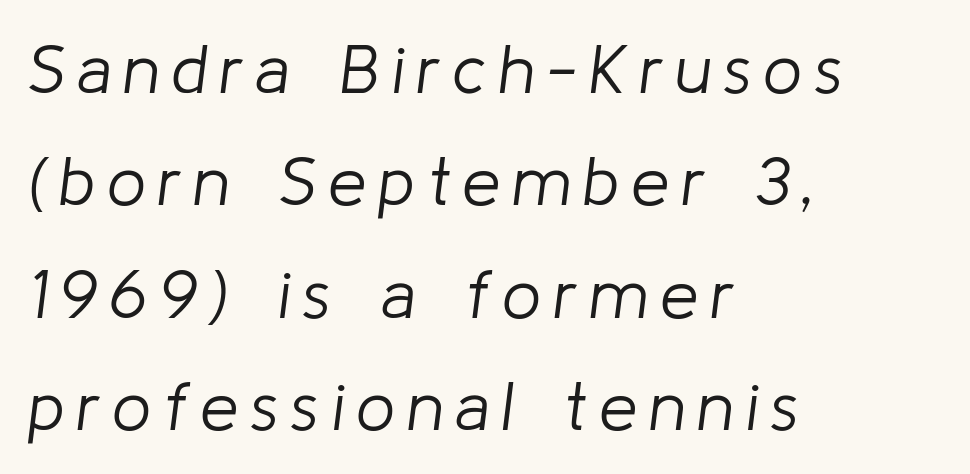
The image shows 69 px light type, italic (leaning right); set left-aligned, normal line spacing (1.63x), not underlined; low stroke contrast and a medium x-height.
